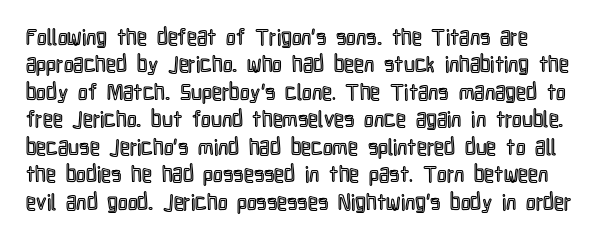
The image shows 22 px text type, upright; set normal line spacing (1.25x), normal letter spacing, not underlined.
